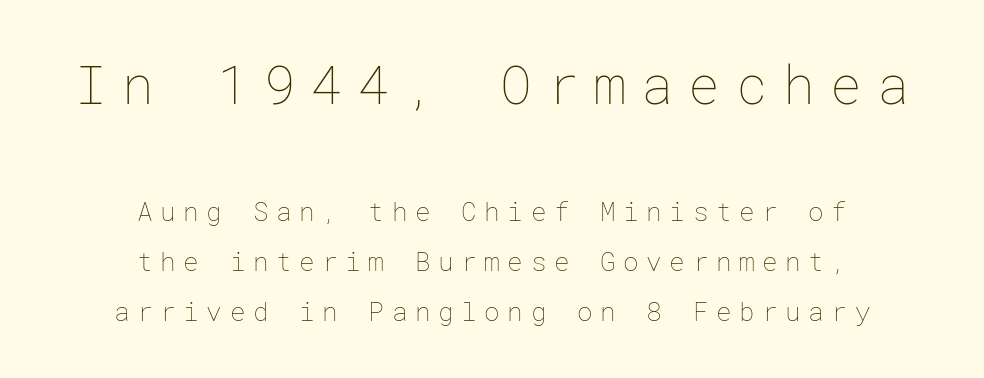
{"italic": "no", "bold": "no", "weight": "thin", "width": "normal", "stroke_contrast": "low", "x_height": "medium", "underline": "no", "align": "center", "line_spacing": "loose", "line_spacing_ratio": 1.93, "letter_spacing": "wide", "letter_spacing_em": 0.29, "larger_block": "first", "size_ratio": 2.04, "glyph_px": 53}
